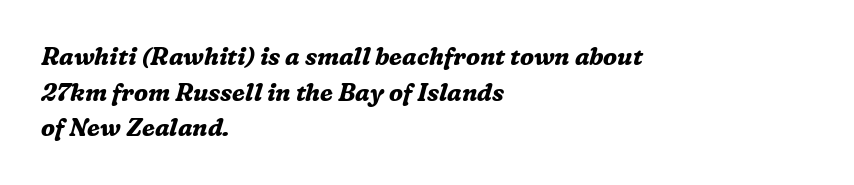
{"italic": "yes", "lean": "right", "slant_degrees": 16, "bold": "yes", "underline": "no", "align": "left", "line_spacing": "normal", "line_spacing_ratio": 1.48, "letter_spacing": "normal", "letter_spacing_em": 0.0, "glyph_px": 24}
